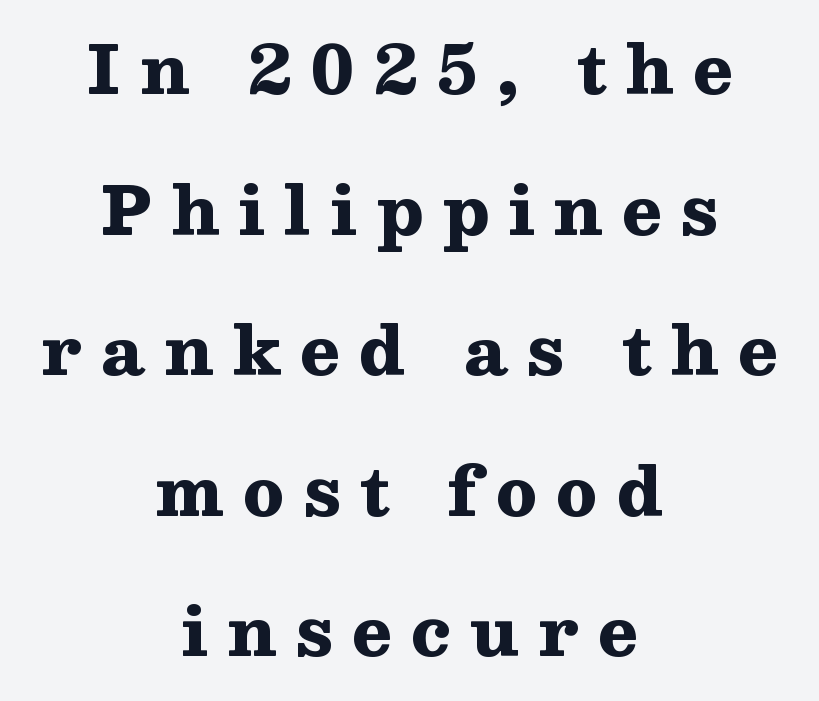
{"serif": "yes", "italic": "no", "bold": "yes", "weight": "heavy", "width": "wide", "stroke_contrast": "medium", "x_height": "medium", "monospaced": "no", "underline": "no", "align": "center", "line_spacing": "loose", "line_spacing_ratio": 2.13, "letter_spacing": "wide", "letter_spacing_em": 0.29, "glyph_px": 66}
